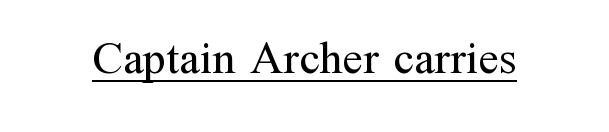
The image shows 46 px regular-weight serif type, upright; set normal letter spacing, underlined; medium stroke contrast and a medium x-height.
